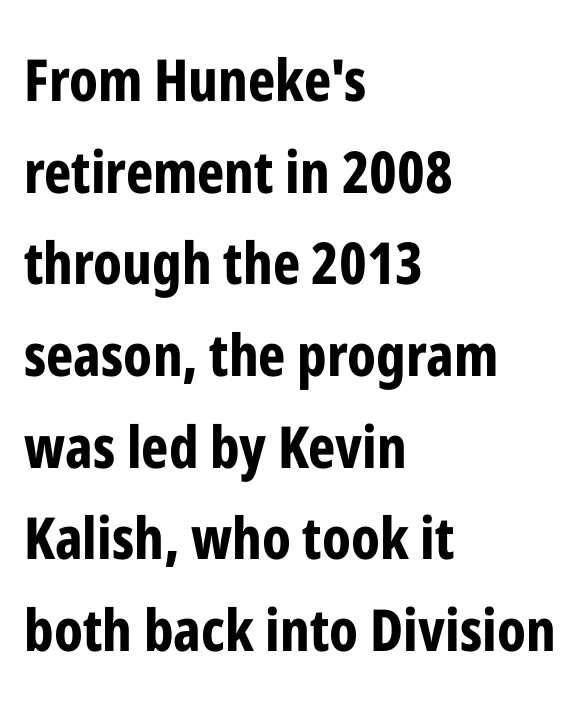
{"serif": "no", "italic": "no", "bold": "yes", "weight": "bold", "width": "condensed", "stroke_contrast": "low", "x_height": "medium", "monospaced": "no", "underline": "no", "align": "left", "line_spacing": "normal", "line_spacing_ratio": 1.58, "letter_spacing": "normal", "letter_spacing_em": 0.0, "glyph_px": 58}
